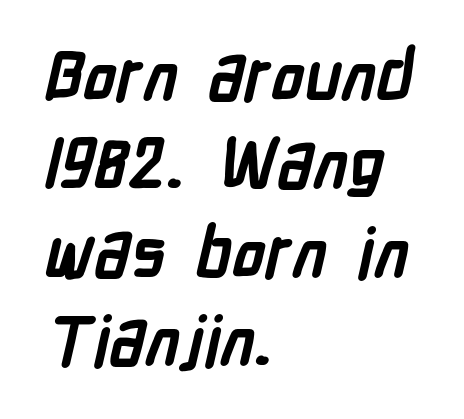
Spacing verdict: proportional, widths tailored to each character. Strokes here are thick enough to call this a true bold. Unmarked baselines from the first word to the last. Nothing sits at the stroke ends, so this counts as sans-serif. The block of text has a typical density, with ordinary space between rows.
